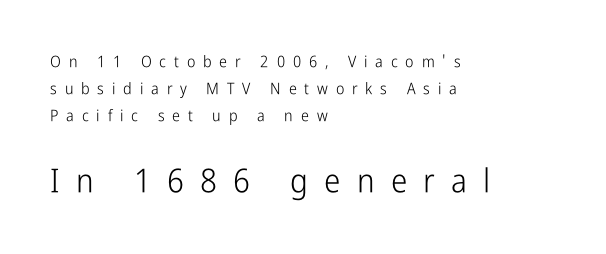
The image shows 33 px light, condensed sans-serif type, upright; set left-aligned, normal line spacing (1.7x), unusually wide letter spacing (+0.49 em), not underlined; the second (bottom) block is 2.06x larger; low stroke contrast and a medium x-height.
